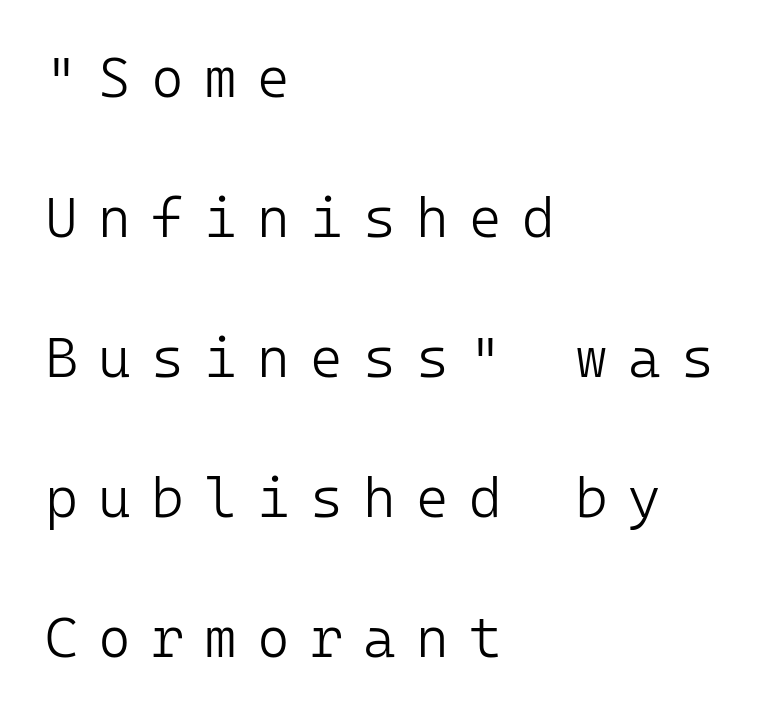
The image shows 56 px light sans-serif type, upright; set left-aligned, loose line spacing (2.5x), unusually wide letter spacing (+0.36 em), not underlined; low stroke contrast and a medium x-height.
